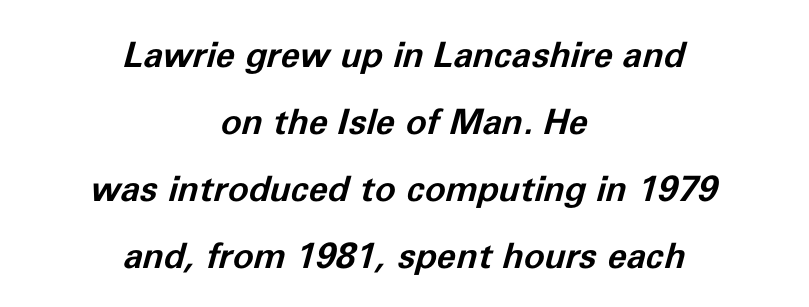
The type is set solid horizontally, with unmodified tracking. Summary of vertical rhythm: relaxed, with wide interline spacing. Alignment: centered. In terms of weight, the rendering is a true, heavy bold.
